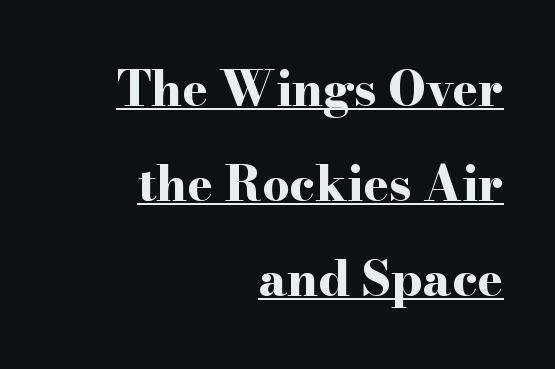
Thick stems and heavy bowls — unmistakably bold. Ascenders rise straight up at ninety degrees. The line-height multiplier appears high, well above default. The typesetter chose a ragged-left arrangement here.
